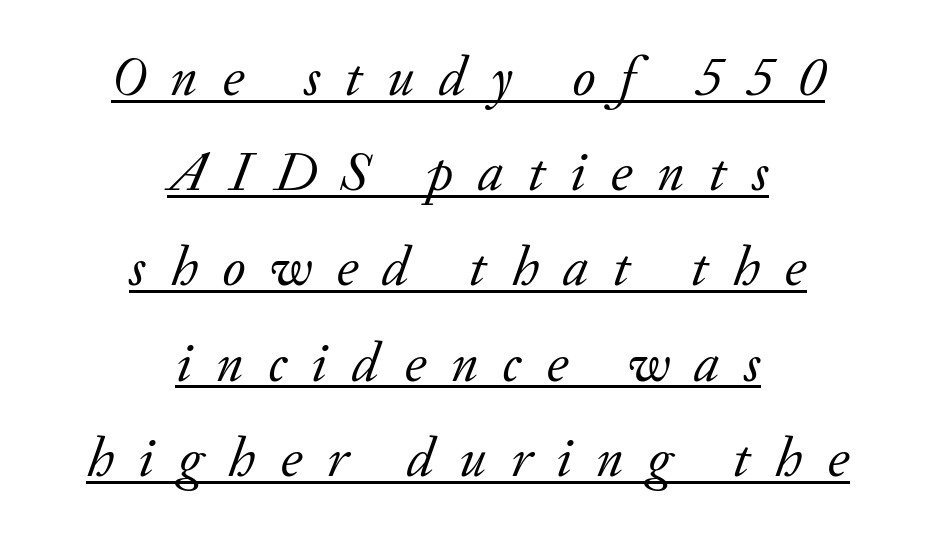
{"serif": "yes", "italic": "yes", "lean": "right", "slant_degrees": 20, "bold": "no", "weight": "regular", "width": "normal", "stroke_contrast": "low", "x_height": "small", "monospaced": "no", "underline": "yes", "align": "center", "line_spacing": "normal", "line_spacing_ratio": 1.7, "letter_spacing": "wide", "letter_spacing_em": 0.44, "glyph_px": 56}
